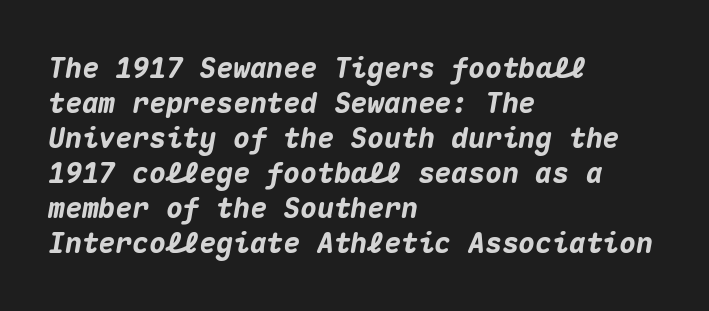
{"italic": "yes", "lean": "right", "slant_degrees": 10, "bold": "yes", "weight": "heavy", "width": "normal", "stroke_contrast": "medium", "x_height": "medium", "monospaced": "yes", "underline": "no", "align": "left", "line_spacing": "normal", "line_spacing_ratio": 1.25, "letter_spacing": "normal", "letter_spacing_em": 0.0, "glyph_px": 28}
